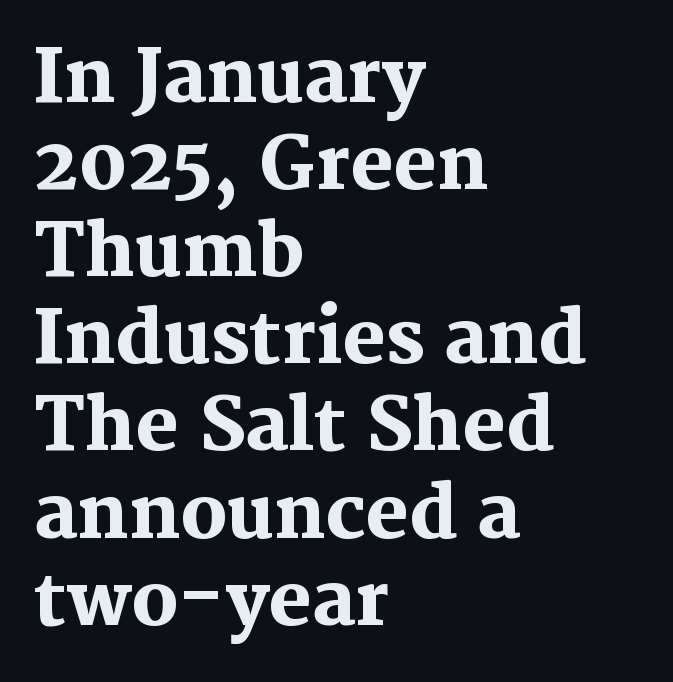
{"serif": "yes", "italic": "no", "bold": "yes", "weight": "heavy", "width": "normal", "stroke_contrast": "medium", "x_height": "medium", "monospaced": "no", "underline": "no", "align": "left", "line_spacing_ratio": 1.21, "letter_spacing": "normal", "letter_spacing_em": 0.0, "glyph_px": 72}
